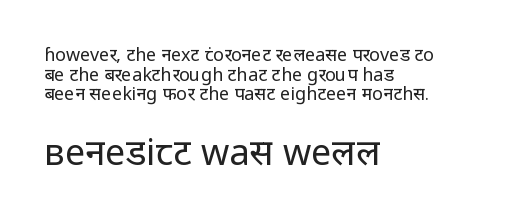
The image shows 36 px regular-weight sans-serif type, upright; set left-aligned, tight line spacing (1.09x), normal letter spacing, not underlined; the second (bottom) block is 2.0x larger; low stroke contrast and a medium x-height.
